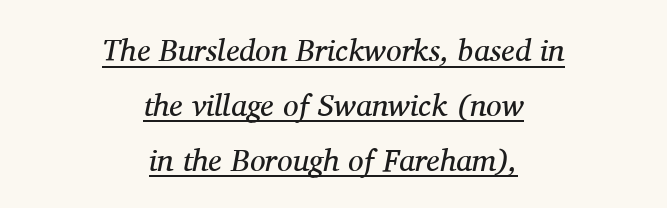
Q: Is the text bold? A: No.
Q: Is the text italic (slanted)? A: Yes, it leans right by about 11 degrees.
Q: Is the typeface a serif or a sans-serif typeface? A: Serif.
Q: Is the text underlined? A: Yes.
Q: How is the paragraph aligned? A: Centered.
Q: Is the spacing between letters normal or unusually wide? A: Normal.
Q: Width (condensed, normal, or wide)? A: Normal.
Q: Stroke contrast? A: Medium.
Q: x-height? A: Medium.
Q: Monospaced? A: No.
